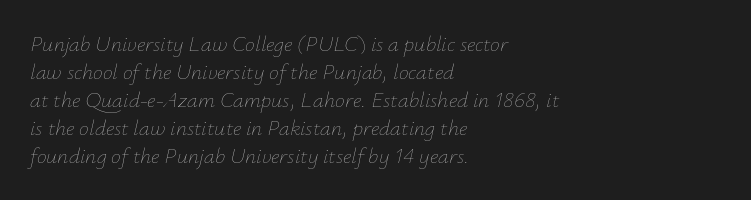
Q: Is the text bold? A: No.
Q: Is the text italic (slanted)? A: Yes, it leans right by about 12 degrees.
Q: Is the text underlined? A: No.
Q: How is the paragraph aligned? A: Left-aligned.
Q: Is the spacing between letters normal or unusually wide? A: Normal.
Q: Is the spacing between lines tight, normal or loose? A: Normal.
